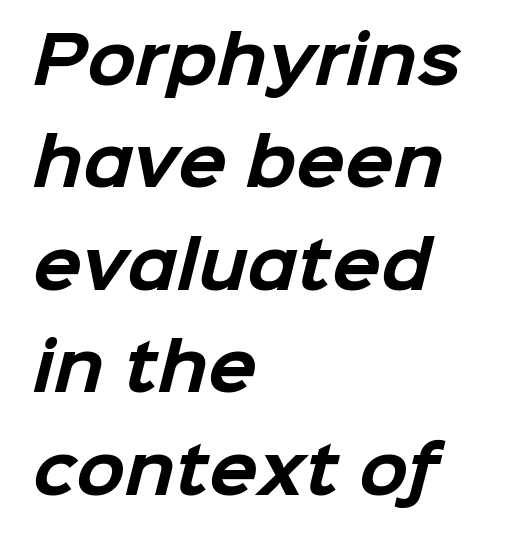
Q: Is the text bold? A: Yes.
Q: Is the typeface a serif or a sans-serif typeface? A: Sans-serif.
Q: Is the text underlined? A: No.
Q: How is the paragraph aligned? A: Left-aligned.
Q: Is the spacing between letters normal or unusually wide? A: Normal.
Q: Is the spacing between lines tight, normal or loose? A: Normal.
Q: Width (condensed, normal, or wide)? A: Normal.
Q: Stroke contrast? A: Low.
Q: x-height? A: Medium.
Q: Monospaced? A: No.
